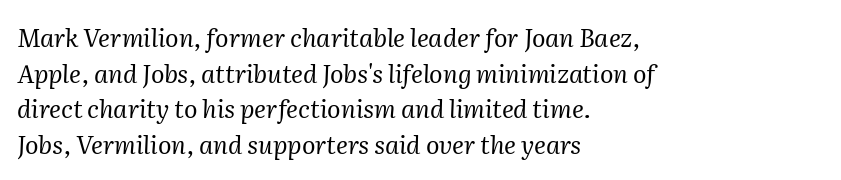
The image shows 25 px text type, italic (leaning right); set left-aligned, normal line spacing (1.43x), normal letter spacing, not underlined.
